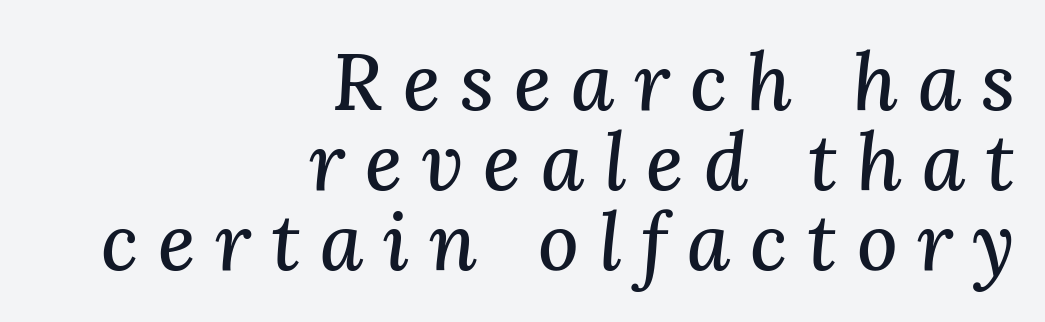
{"serif": "yes", "italic": "yes", "lean": "right", "slant_degrees": 3, "width": "normal", "stroke_contrast": "medium", "x_height": "medium", "monospaced": "no", "underline": "no", "align": "right", "line_spacing": "tight", "line_spacing_ratio": 1.01, "letter_spacing": "wide", "letter_spacing_em": 0.25, "glyph_px": 79}
